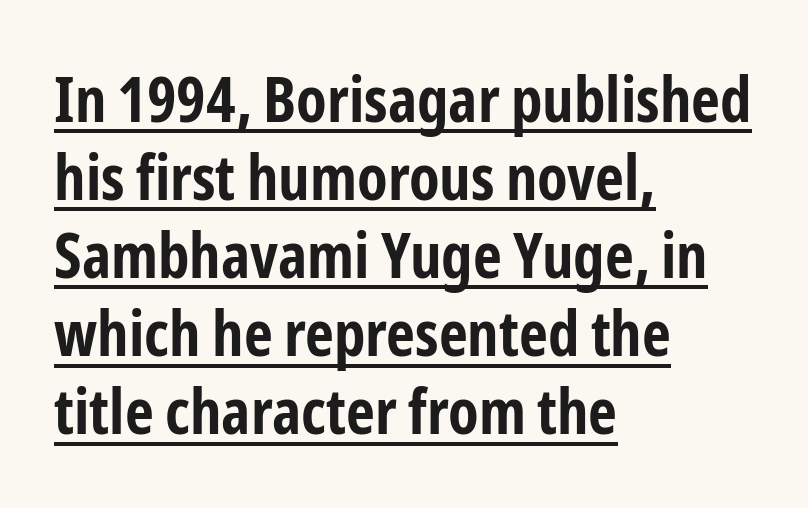
Q: Is the text bold? A: Yes.
Q: Is the text italic (slanted)? A: No, it is upright.
Q: Is the typeface a serif or a sans-serif typeface? A: Sans-serif.
Q: Is the text underlined? A: Yes.
Q: How is the paragraph aligned? A: Left-aligned.
Q: Is the spacing between letters normal or unusually wide? A: Normal.
Q: Width (condensed, normal, or wide)? A: Condensed.
Q: Stroke contrast? A: Low.
Q: x-height? A: Medium.
Q: Monospaced? A: No.
